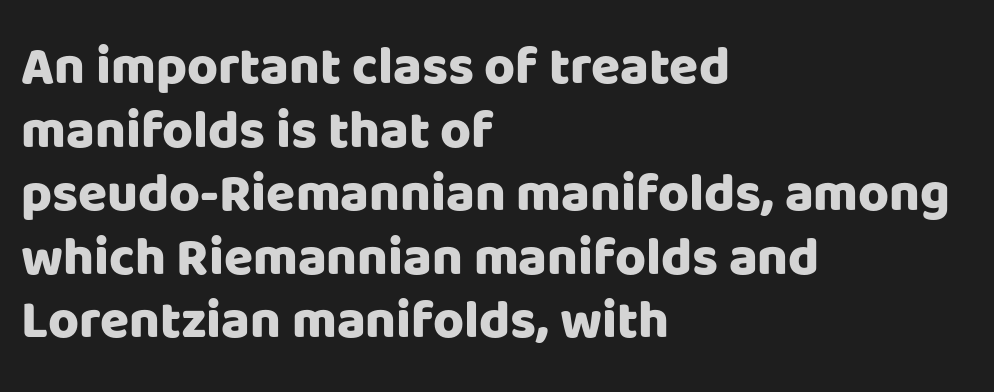
The image shows 53 px heavy sans-serif type, upright; set left-aligned, line spacing 1.2x, normal letter spacing, not underlined; low stroke contrast and a large x-height.
